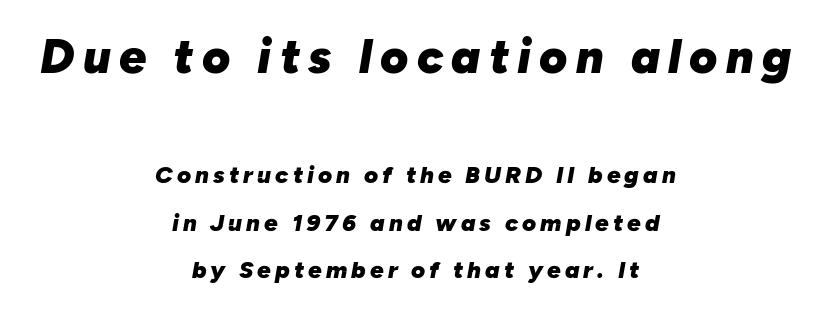
Compared with typical paragraphs, the rows here are farther apart. These two chunks differ in scale, with the top chunk taking the larger measure. Where is the straight margin? There isn't one; the lines are centered. Looks like regular typesetting: each glyph gets only the width it needs. As a designer I'd log this as weight 700, bold. When letters slant like this, we call the style italic.
